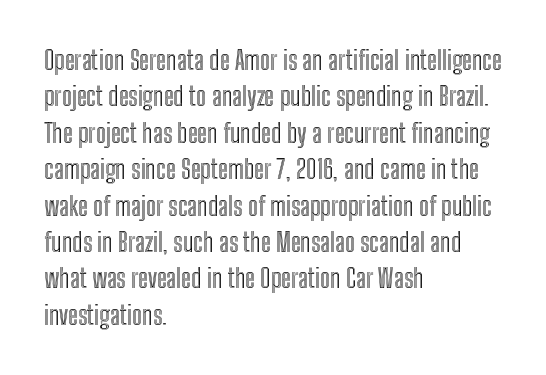
Q: Is the text italic (slanted)? A: No, it is upright.
Q: Is the text underlined? A: No.
Q: How is the paragraph aligned? A: Left-aligned.
Q: Is the spacing between letters normal or unusually wide? A: Normal.
Q: Is the spacing between lines tight, normal or loose? A: Normal.
